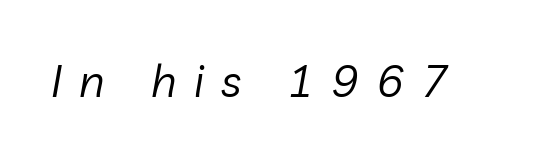
{"italic": "yes", "lean": "right", "slant_degrees": 10, "bold": "no", "weight": "regular", "width": "normal", "stroke_contrast": "low", "x_height": "medium", "monospaced": "no", "underline": "no", "letter_spacing": "wide", "letter_spacing_em": 0.39, "glyph_px": 45}
